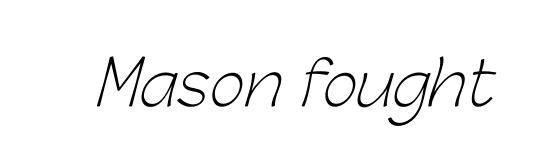
{"serif": "no", "bold": "no", "weight": "light", "width": "normal", "stroke_contrast": "low", "x_height": "medium", "monospaced": "no", "underline": "no", "letter_spacing": "normal", "letter_spacing_em": 0.0, "glyph_px": 61}
